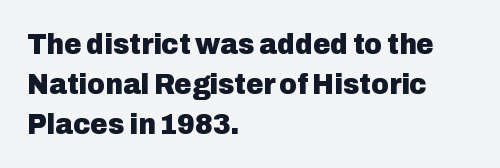
This rendering leaves character spacing at its baseline value. Plenty of ink on the page — the face is bold. The type family on display is of the sans-serif kind. All the whitespace from short lines collects on the right.
